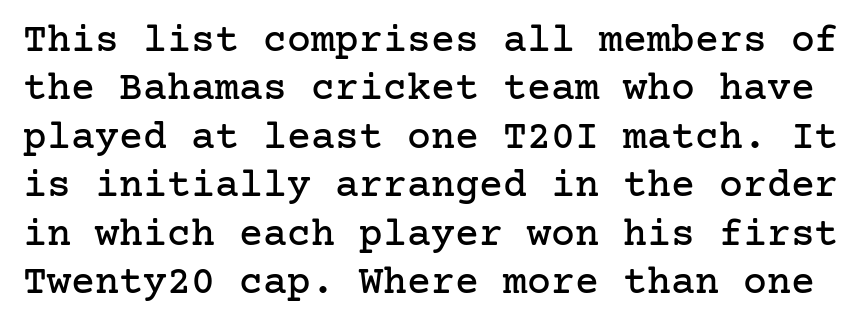
Q: Is the text italic (slanted)? A: No, it is upright.
Q: Is the typeface a serif or a sans-serif typeface? A: Serif.
Q: Is the text underlined? A: No.
Q: Is the spacing between letters normal or unusually wide? A: Normal.
Q: Width (condensed, normal, or wide)? A: Normal.
Q: Stroke contrast? A: Low.
Q: x-height? A: Medium.
